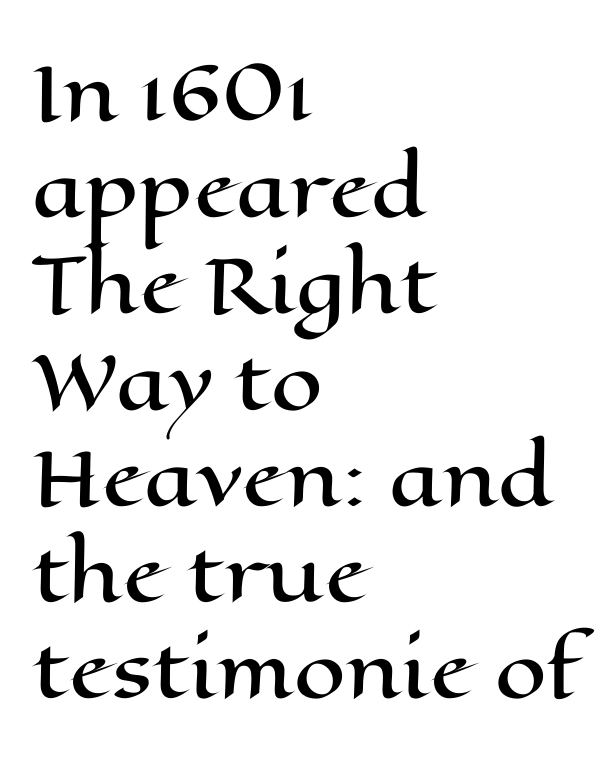
The image shows 74 px wide type, upright; set left-aligned, normal line spacing (1.3x), normal letter spacing, not underlined; high stroke contrast and a medium x-height.
